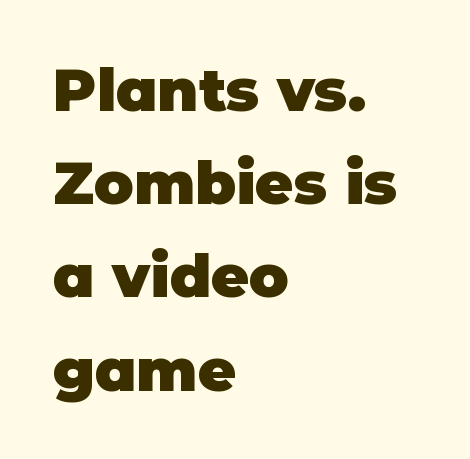
{"serif": "no", "italic": "no", "bold": "yes", "weight": "heavy", "width": "normal", "stroke_contrast": "low", "x_height": "large", "monospaced": "no", "underline": "no", "align": "left", "line_spacing": "normal", "line_spacing_ratio": 1.58, "letter_spacing": "normal", "letter_spacing_em": 0.0, "glyph_px": 59}
